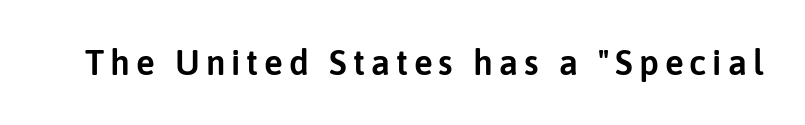
The image shows 35 px sans-serif type, upright; set not underlined; low stroke contrast and a medium x-height.
